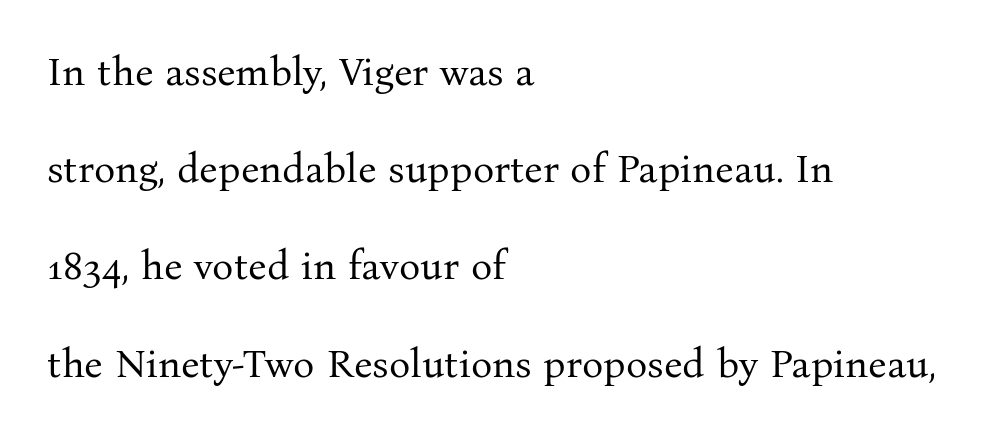
Beneath every word, the page is bare. You could call the tracking neutral — neither tight nor loose. Do the characters align in a grid? No, the font is proportional. All the whitespace from short lines collects on the right. Typographically, this falls in the serif category. You can tell it's not italic because the verticals are truly vertical.
